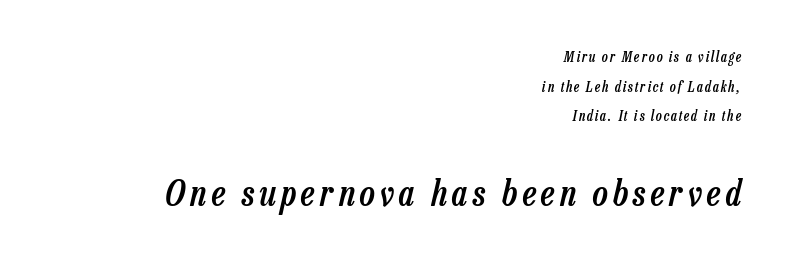
The image shows 36 px semibold, condensed type, italic (leaning right); set right-aligned, loose line spacing (2.11x), not underlined; the second (bottom) block is 2.57x larger; low stroke contrast and a medium x-height.
